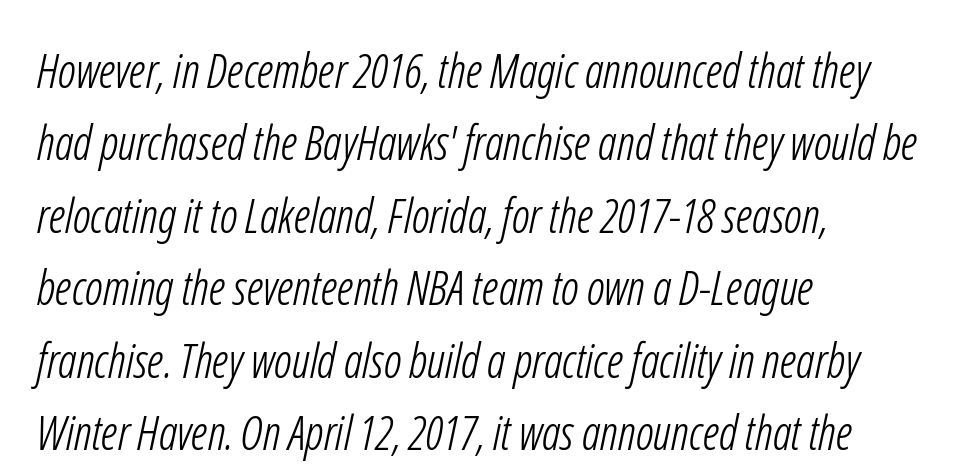
{"serif": "no", "bold": "no", "weight": "light", "width": "condensed", "stroke_contrast": "low", "x_height": "medium", "monospaced": "no", "underline": "no", "align": "left", "line_spacing": "normal", "line_spacing_ratio": 1.54, "letter_spacing": "normal", "letter_spacing_em": 0.0, "glyph_px": 47}
